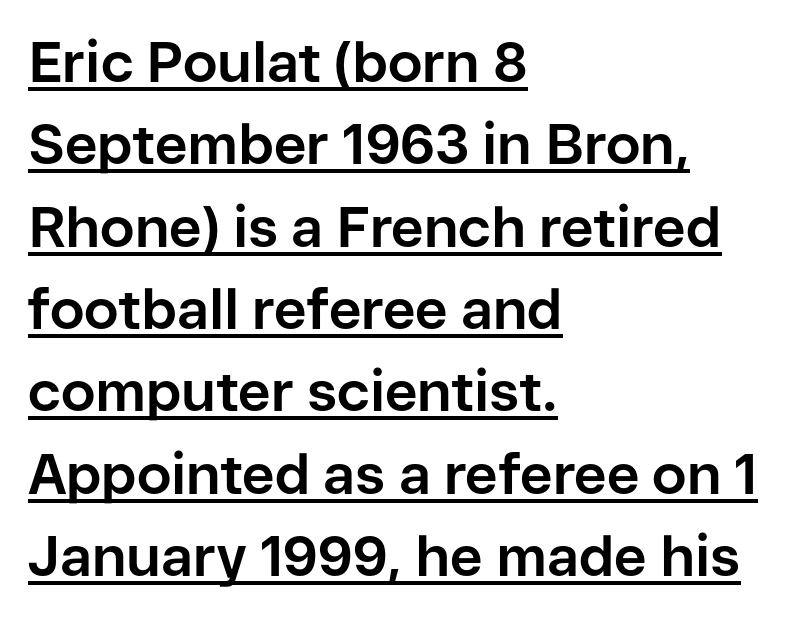
Looks like regular typesetting: each glyph gets only the width it needs. Tall strokes in this sample are plumb rather than angled. Nobody touched the tracking dial on this one. What's the leading like? Ordinary, nothing unusual.
